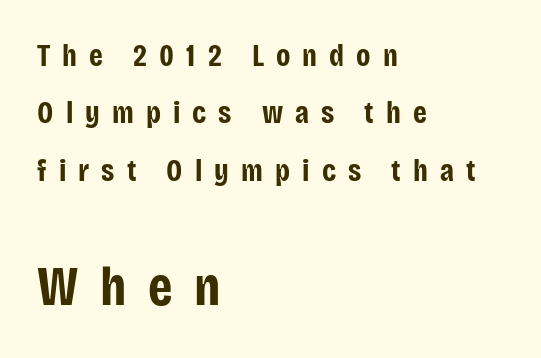
{"serif": "no", "italic": "no", "bold": "yes", "weight": "bold", "width": "condensed", "stroke_contrast": "low", "x_height": "large", "monospaced": "no", "underline": "no", "align": "left", "line_spacing_ratio": 1.85, "letter_spacing": "wide", "letter_spacing_em": 0.39, "larger_block": "second", "size_ratio": 1.77, "glyph_px": 55}
